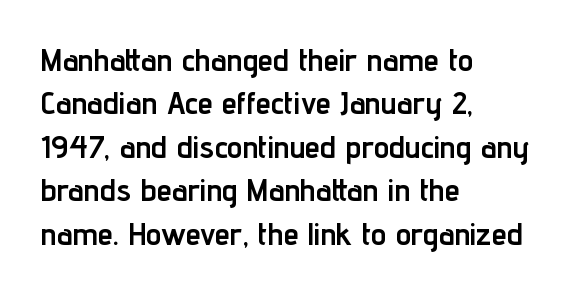
The image shows 31 px semibold, condensed sans-serif type, upright; set left-aligned, normal line spacing (1.4x), normal letter spacing, not underlined; low stroke contrast and a medium x-height.
